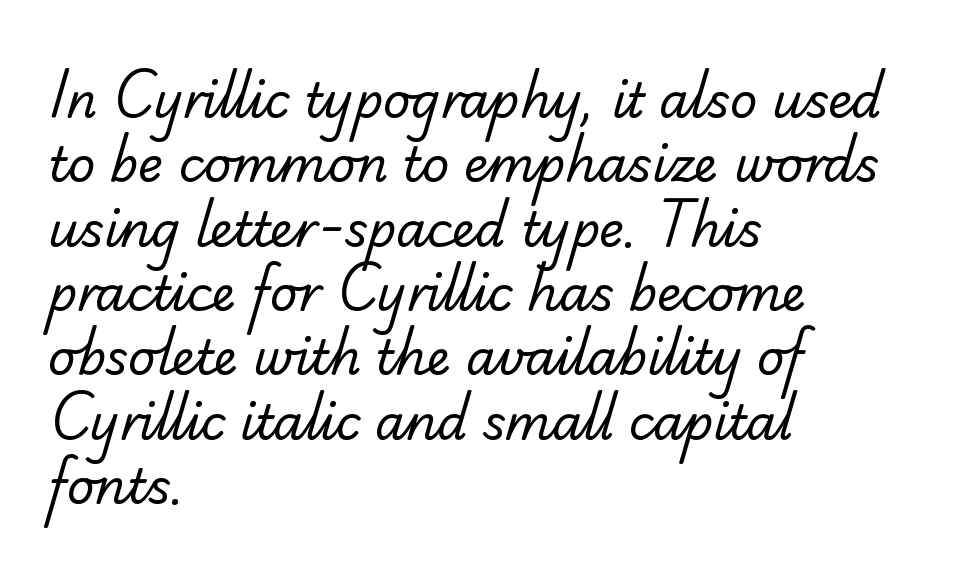
The image shows 48 px regular-weight sans-serif type; set left-aligned, normal line spacing (1.34x), normal letter spacing, not underlined; low stroke contrast and a small x-height.
